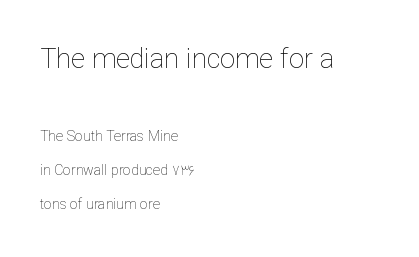
The typography opts for an upright posture over an oblique one. The words here are not underlined. Glyph-to-glyph distance matches everyday printed text. The weight tops out at a normal text grade.
